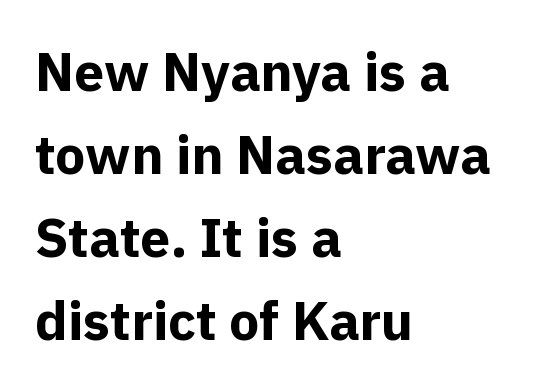
The image shows 54 px bold sans-serif type, upright; set left-aligned, normal line spacing (1.54x), normal letter spacing, not underlined; a medium x-height.
